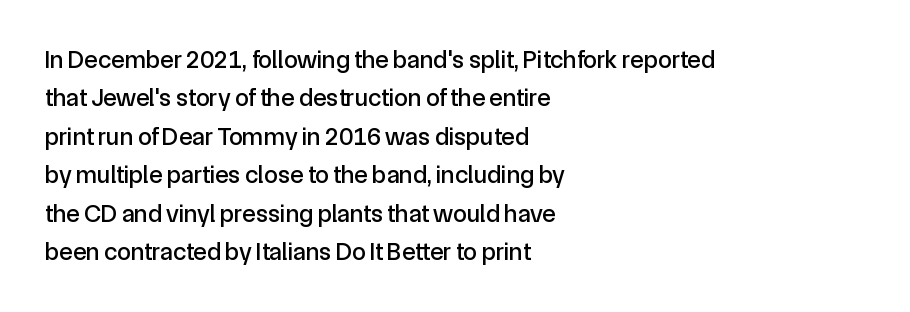
Q: Is the text italic (slanted)? A: No, it is upright.
Q: Is the text underlined? A: No.
Q: How is the paragraph aligned? A: Left-aligned.
Q: Is the spacing between letters normal or unusually wide? A: Normal.
Q: Is the spacing between lines tight, normal or loose? A: Normal.
